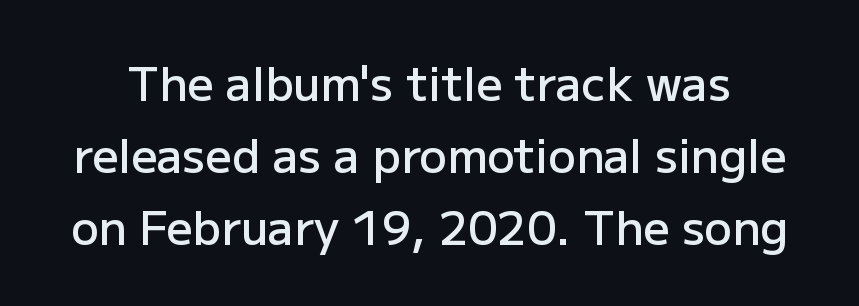
Q: Is the text bold? A: Semi-bold.
Q: Is the text italic (slanted)? A: No, it is upright.
Q: Is the typeface a serif or a sans-serif typeface? A: Sans-serif.
Q: Is the text underlined? A: No.
Q: Is the spacing between letters normal or unusually wide? A: Normal.
Q: Is the spacing between lines tight, normal or loose? A: Normal.
Q: Width (condensed, normal, or wide)? A: Normal.
Q: Stroke contrast? A: Low.
Q: x-height? A: Medium.
Q: Monospaced? A: No.
